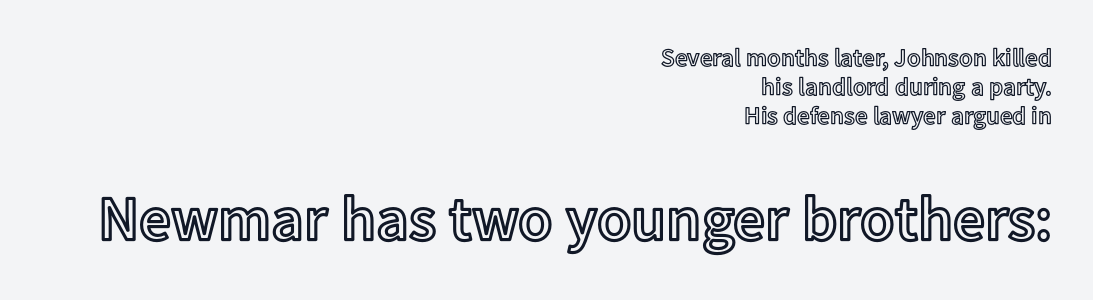
Nope, not italic — everything's standing straight. Spacing verdict: proportional, widths tailored to each character. Spacing between characters is what you'd get straight out of the box. Typesetter's note — lower block bumped up in size, upper block left smaller. All the whitespace from short lines collects on the left. Descenders are the only things crossing below the line.
